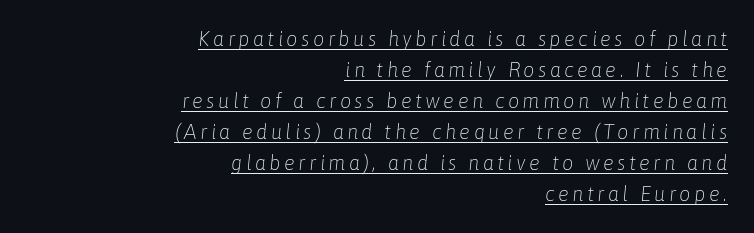
Q: Is the text bold? A: No.
Q: Is the text italic (slanted)? A: Yes, it leans right by about 6 degrees.
Q: Is the text underlined? A: Yes.
Q: How is the paragraph aligned? A: Right-aligned.
Q: Is the spacing between lines tight, normal or loose? A: Normal.
